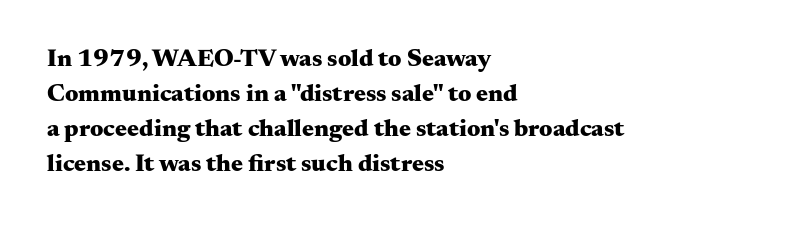
Nope, not italic — everything's standing straight. Regular leading. Teacher's note: observe the even left margin — that is flush-left alignment. The space beneath each line is pristine and unruled. Glyph-to-glyph distance matches everyday printed text.
